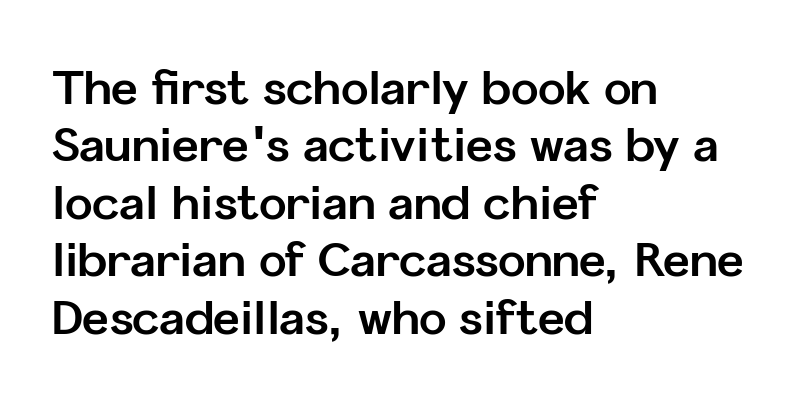
Q: Is the text bold? A: Yes.
Q: Is the text italic (slanted)? A: No, it is upright.
Q: Is the typeface a serif or a sans-serif typeface? A: Sans-serif.
Q: Is the text underlined? A: No.
Q: How is the paragraph aligned? A: Left-aligned.
Q: Is the spacing between letters normal or unusually wide? A: Normal.
Q: Is the spacing between lines tight, normal or loose? A: Normal.
Q: Width (condensed, normal, or wide)? A: Normal.
Q: Stroke contrast? A: Low.
Q: x-height? A: Medium.
Q: Monospaced? A: No.
